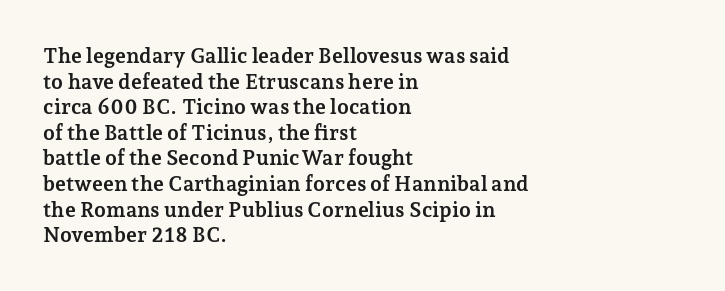
The image shows 21 px bold type, upright; set left-aligned, line spacing 1.22x, normal letter spacing, not underlined.
